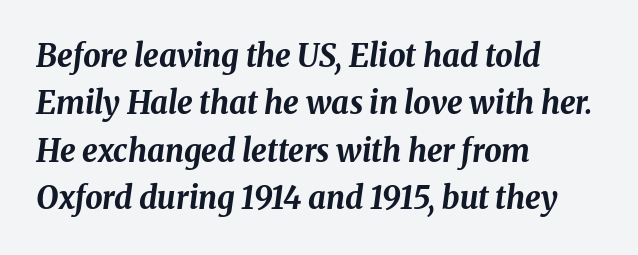
Letters rest on an invisible, unmarked baseline. Compared with typical body copy, the letter spacing here is the same. Leftover space on each line is placed entirely after the last word. The letters are bold, with thick, heavy strokes.
